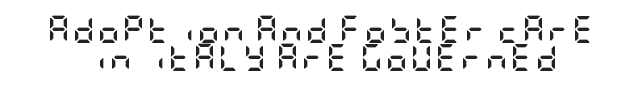
Q: Is the text bold? A: Yes.
Q: Is the text italic (slanted)? A: No, it is upright.
Q: Is the text underlined? A: No.
Q: Is the spacing between lines tight, normal or loose? A: Tight.
